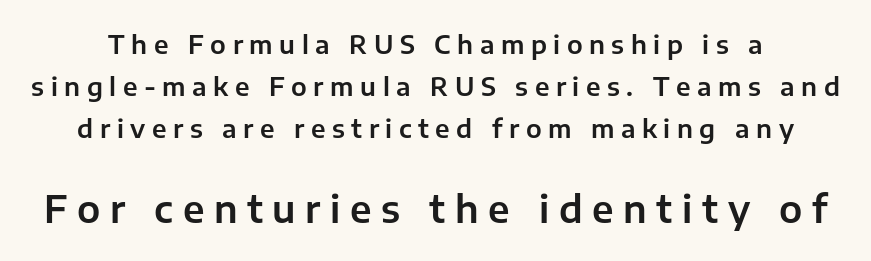
This sample uses expanded letter spacing, leaving extra air between glyphs. The strip under each line holds only bare page. Every character sits straight up, as roman type does. The rendering shows plain stroke endings on the letterforms — a sans-serif design. You could not count columns in this text — the font is proportionally spaced. If you measured baseline to baseline, you'd find a middling distance.
